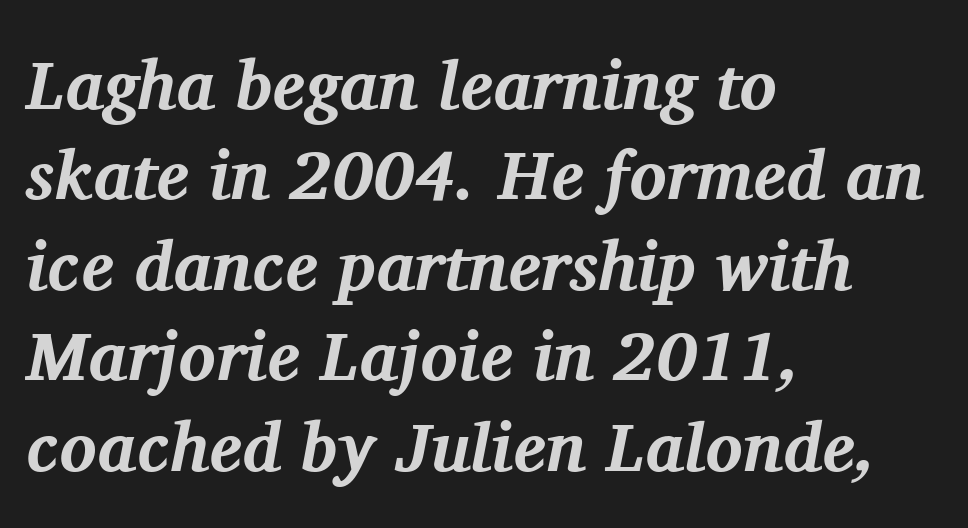
Q: Is the text bold? A: Yes.
Q: Is the text italic (slanted)? A: Yes, it leans right by about 11 degrees.
Q: Is the typeface a serif or a sans-serif typeface? A: Serif.
Q: Is the text underlined? A: No.
Q: How is the paragraph aligned? A: Left-aligned.
Q: Is the spacing between letters normal or unusually wide? A: Normal.
Q: Is the spacing between lines tight, normal or loose? A: Normal.
Q: Width (condensed, normal, or wide)? A: Normal.
Q: Stroke contrast? A: Medium.
Q: x-height? A: Medium.
Q: Monospaced? A: No.
